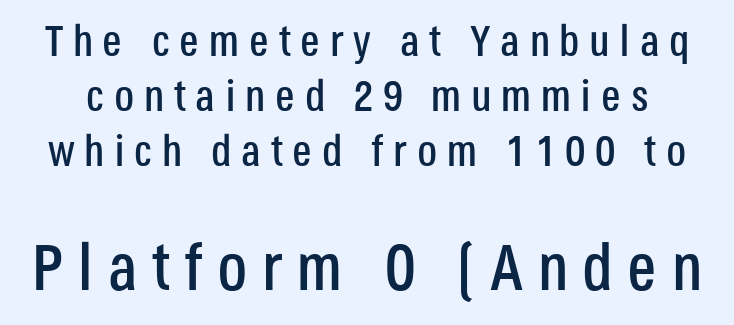
Q: Is the text italic (slanted)? A: No, it is upright.
Q: Is the typeface a serif or a sans-serif typeface? A: Sans-serif.
Q: Is the text underlined? A: No.
Q: Is the spacing between letters normal or unusually wide? A: Unusually wide.
Q: Is the spacing between lines tight, normal or loose? A: Normal.
Q: Which block of text is set in a larger size, the first (top) or the second (bottom)? A: The second (bottom) one.
Q: Width (condensed, normal, or wide)? A: Condensed.
Q: Stroke contrast? A: Low.
Q: x-height? A: Large.
Q: Monospaced? A: No.
